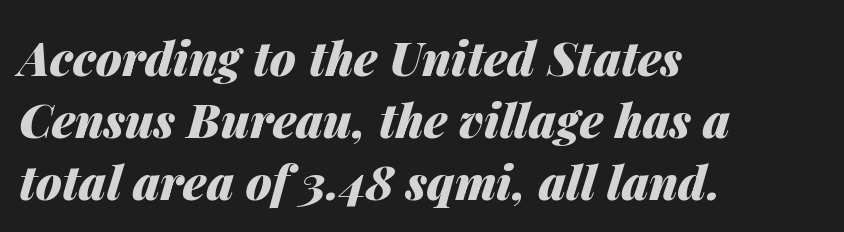
{"italic": "yes", "lean": "right", "slant_degrees": 14, "bold": "yes", "weight": "heavy", "width": "normal", "stroke_contrast": "medium", "x_height": "medium", "monospaced": "no", "underline": "no", "align": "left", "line_spacing": "normal", "line_spacing_ratio": 1.32, "letter_spacing": "normal", "letter_spacing_em": 0.0, "glyph_px": 47}
